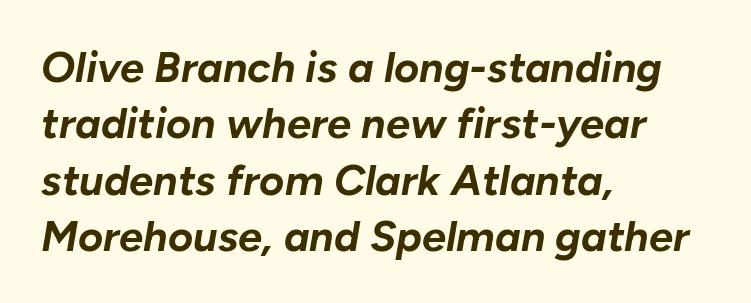
Think of a printed novel: that variable character pitch is what you see here. Typesetter's note: full bold, strokes at maximum text heaviness. Students, note that the glyphs here touch the page at normal intervals. The space between consecutive lines is moderate. Anything drawn beneath the words? Only blank space.
